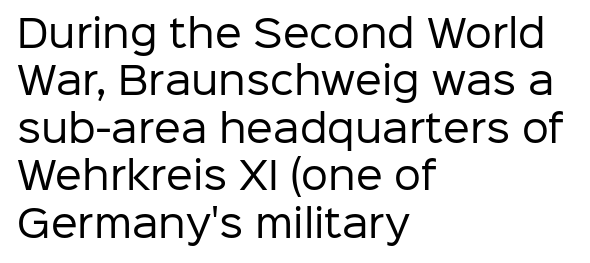
{"serif": "no", "italic": "no", "bold": "no", "weight": "regular", "width": "normal", "stroke_contrast": "low", "x_height": "medium", "monospaced": "no", "underline": "no", "align": "left", "line_spacing": "normal", "line_spacing_ratio": 1.25, "letter_spacing": "normal", "letter_spacing_em": 0.0, "glyph_px": 38}
